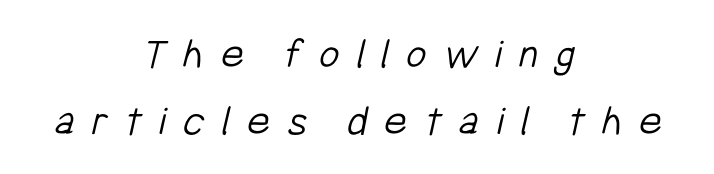
The text was rendered using a sans face with plain stroke endings. The foot of each line stays bare and open. Centered paragraph, ragged on both sides. Substantial extra tracking has been applied to these lines.
